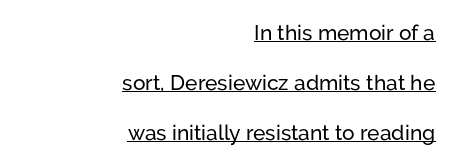
Q: Is the text italic (slanted)? A: No, it is upright.
Q: Is the text underlined? A: Yes.
Q: How is the paragraph aligned? A: Right-aligned.
Q: Is the spacing between letters normal or unusually wide? A: Normal.
Q: Is the spacing between lines tight, normal or loose? A: Loose.
